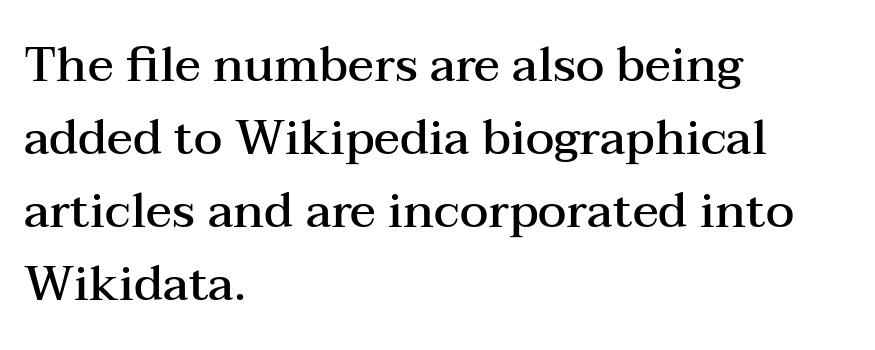
{"serif": "yes", "italic": "no", "bold": "semi", "weight": "semibold", "width": "wide", "stroke_contrast": "medium", "x_height": "medium", "monospaced": "no", "underline": "no", "align": "left", "line_spacing": "normal", "line_spacing_ratio": 1.52, "letter_spacing": "normal", "letter_spacing_em": 0.0, "glyph_px": 48}
